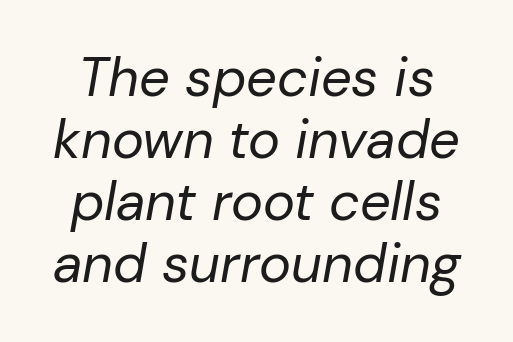
The rendering uses natural spacing where letterforms have individual widths. Words float on clear page, feet unadorned. The horizontal fit of the characters is conventional and even. If you drew a line through each stem, it would be angled.
